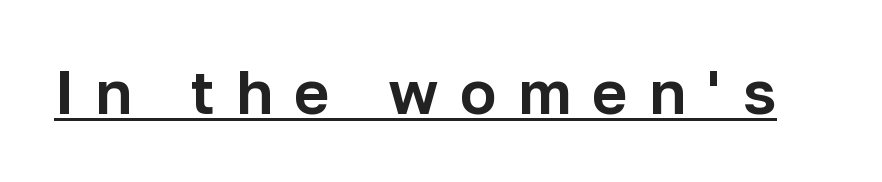
Beneath each row of characters lies a ruled line. In terms of posture, this sample is upright. You could only call the tracking loose — the letters float apart. Is this a fixed-width face? No — the glyphs have proportional, varying widths.
